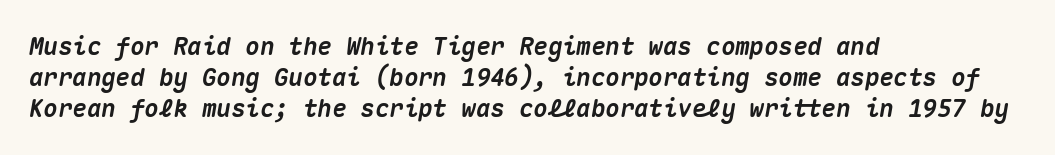
The image shows 24 px bold type, italic (leaning right); set left-aligned, normal line spacing (1.29x), normal letter spacing, not underlined.
